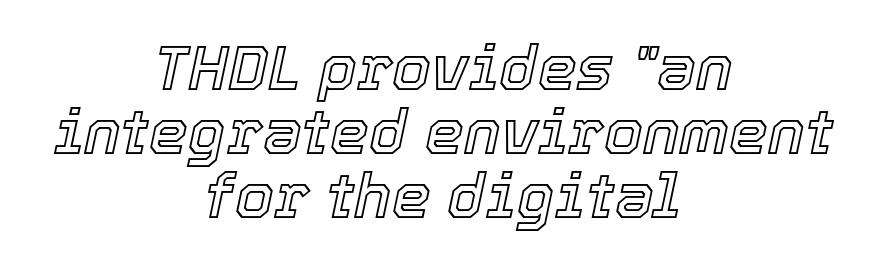
Q: Is the text italic (slanted)? A: Yes, it leans right by about 12 degrees.
Q: Is the text underlined? A: No.
Q: How is the paragraph aligned? A: Centered.
Q: Is the spacing between letters normal or unusually wide? A: Normal.
Q: Is the spacing between lines tight, normal or loose? A: Tight.
Q: Width (condensed, normal, or wide)? A: Normal.
Q: x-height? A: Medium.
Q: Monospaced? A: No.
